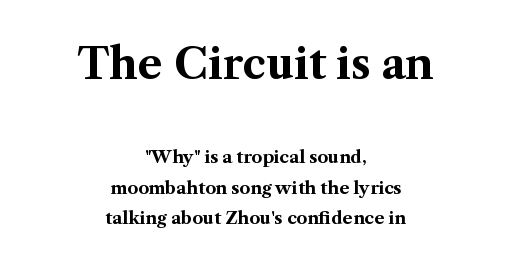
This rendering leaves character spacing at its baseline value. A typesetter would call this proportional, since set widths differ per character. The strokes are fattened all the way to bold. Note: larger setting up top, smaller setting below.
